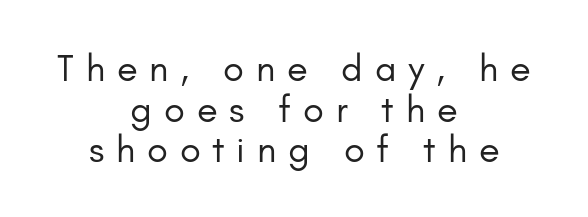
The whitespace from short lines is split evenly between both sides. Here the designer chose a conventional face with non-uniform glyph widths. Look at the bottom of the vertical strokes: they stop flat, with no serifs. No heavy texture on the line: the type isn't bold. What stands out about the letter spacing? Its width — letters are far apart. Does the leading feel generous? Not at all — it's pinched.
